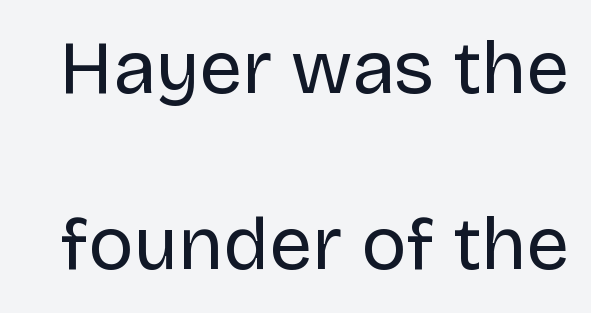
The lettering holds an erect, upright posture throughout. A typesetter would call this proportional, since set widths differ per character. The baseline area is clear. Tracking here is standard; glyphs follow each other at the usual distance.
